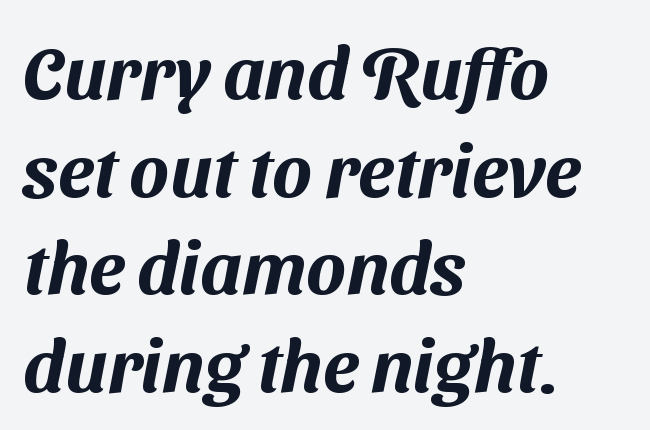
Q: Is the typeface a serif or a sans-serif typeface? A: Sans-serif.
Q: Is the text underlined? A: No.
Q: How is the paragraph aligned? A: Left-aligned.
Q: Is the spacing between letters normal or unusually wide? A: Normal.
Q: Is the spacing between lines tight, normal or loose? A: Normal.
Q: Width (condensed, normal, or wide)? A: Normal.
Q: Stroke contrast? A: Medium.
Q: x-height? A: Medium.
Q: Monospaced? A: No.
